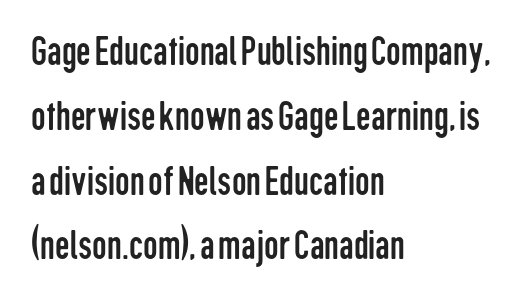
{"serif": "no", "italic": "no", "bold": "no", "weight": "regular", "width": "condensed", "stroke_contrast": "low", "x_height": "medium", "monospaced": "no", "underline": "no", "align": "left", "line_spacing": "normal", "line_spacing_ratio": 1.58, "letter_spacing": "normal", "letter_spacing_em": 0.0, "glyph_px": 41}
